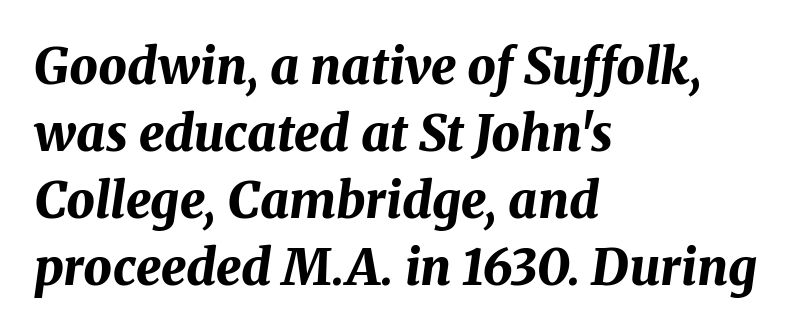
Q: Is the text bold? A: Yes.
Q: Is the text italic (slanted)? A: Yes, it leans right by about 8 degrees.
Q: Is the text underlined? A: No.
Q: How is the paragraph aligned? A: Left-aligned.
Q: Is the spacing between letters normal or unusually wide? A: Normal.
Q: Is the spacing between lines tight, normal or loose? A: Normal.
Q: Width (condensed, normal, or wide)? A: Normal.
Q: Stroke contrast? A: Medium.
Q: x-height? A: Medium.
Q: Monospaced? A: No.
